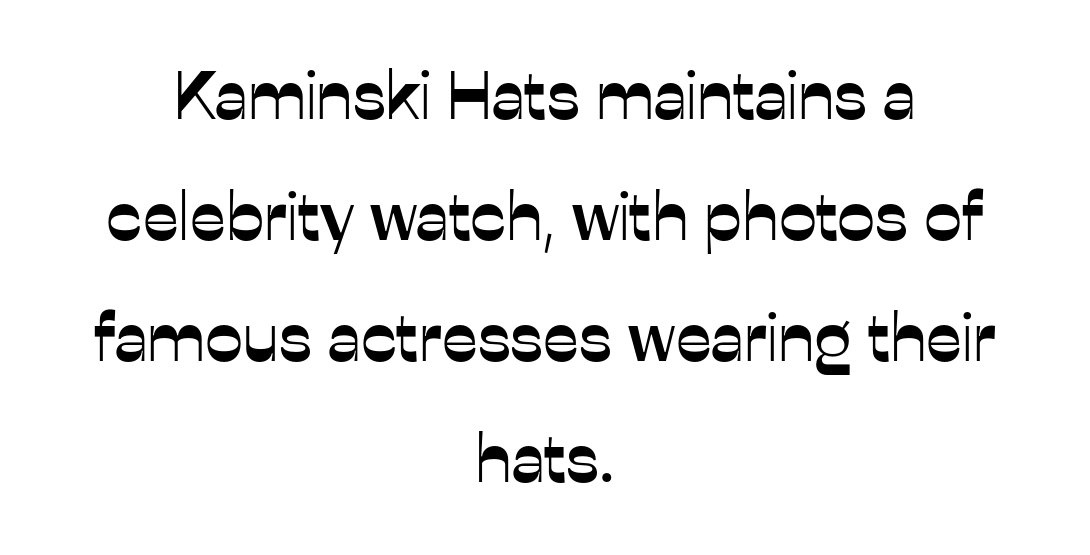
The image shows 68 px sans-serif type, upright; set centered, line spacing 1.78x, normal letter spacing, not underlined; low stroke contrast and a medium x-height.
